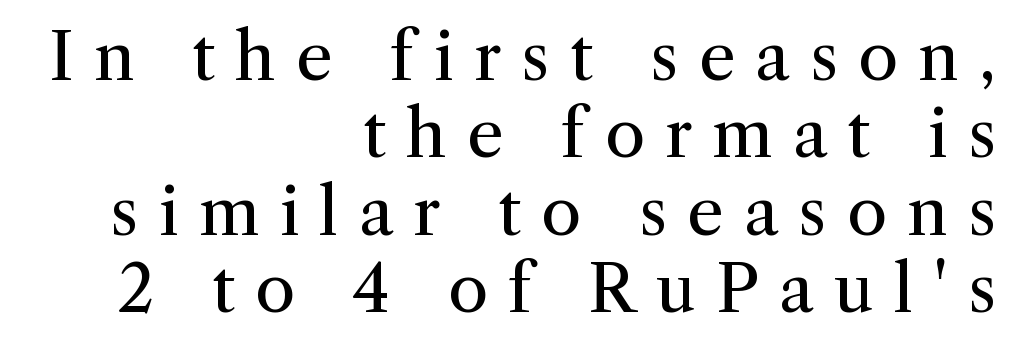
Q: Is the text bold? A: No.
Q: Is the text italic (slanted)? A: No, it is upright.
Q: Is the typeface a serif or a sans-serif typeface? A: Serif.
Q: Is the text underlined? A: No.
Q: How is the paragraph aligned? A: Right-aligned.
Q: Is the spacing between letters normal or unusually wide? A: Unusually wide.
Q: Width (condensed, normal, or wide)? A: Normal.
Q: Stroke contrast? A: Medium.
Q: x-height? A: Medium.
Q: Monospaced? A: No.
